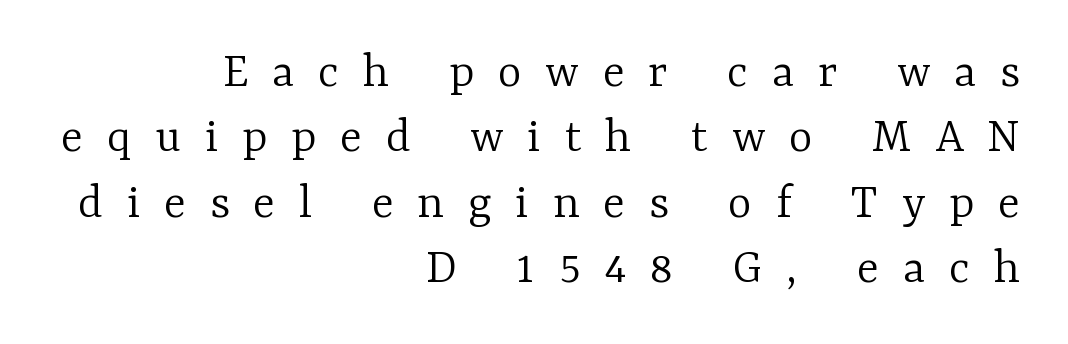
The image shows 51 px light serif type, upright; set right-aligned, normal line spacing (1.28x), unusually wide letter spacing (+0.47 em), not underlined; low stroke contrast and a medium x-height.
